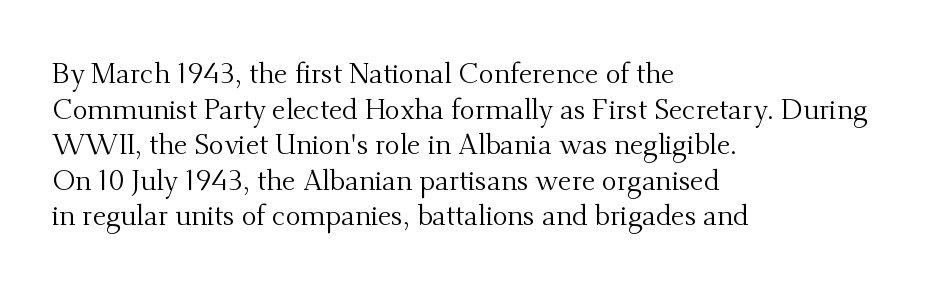
{"serif": "yes", "italic": "no", "bold": "no", "weight": "regular", "width": "normal", "stroke_contrast": "medium", "x_height": "small", "monospaced": "no", "underline": "no", "align": "left", "line_spacing": "normal", "line_spacing_ratio": 1.27, "letter_spacing": "normal", "letter_spacing_em": 0.0, "glyph_px": 28}
